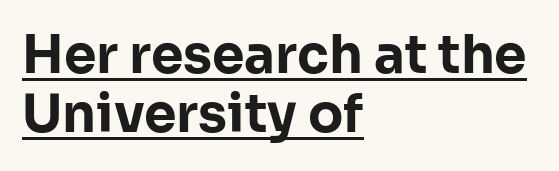
The letters advance in unequal steps, a hallmark of proportional type. The designer dialed line spacing down below the default. Examine the stroke ends and you'll find no serifs. The setting favours the left margin, as ordinary paragraphs usually do. Do the letters lean? They stand straight.
